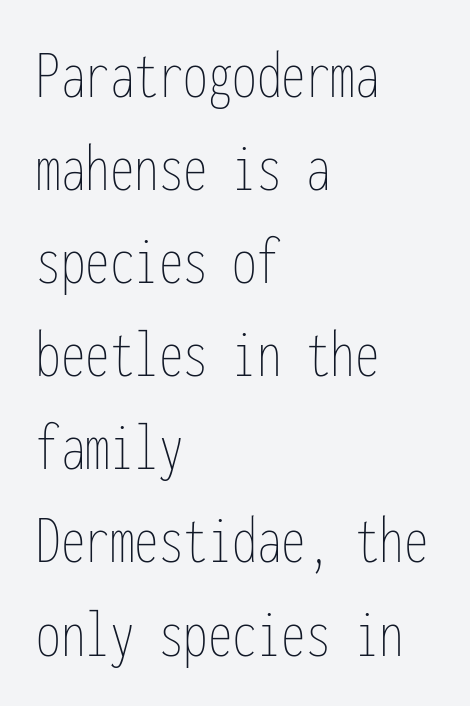
Q: Is the text bold? A: No.
Q: Is the text italic (slanted)? A: No, it is upright.
Q: Is the text underlined? A: No.
Q: How is the paragraph aligned? A: Left-aligned.
Q: Is the spacing between letters normal or unusually wide? A: Normal.
Q: Is the spacing between lines tight, normal or loose? A: Normal.
Q: Width (condensed, normal, or wide)? A: Condensed.
Q: Stroke contrast? A: Low.
Q: x-height? A: Medium.
Q: Monospaced? A: Yes.
